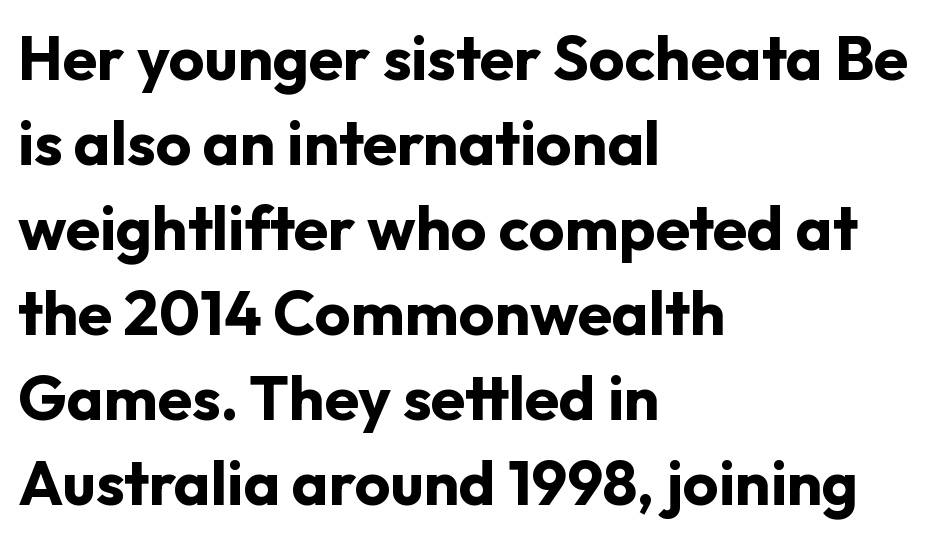
{"serif": "no", "italic": "no", "bold": "yes", "weight": "bold", "width": "normal", "stroke_contrast": "low", "x_height": "medium", "monospaced": "no", "underline": "no", "align": "left", "line_spacing": "normal", "line_spacing_ratio": 1.37, "letter_spacing": "normal", "letter_spacing_em": 0.0, "glyph_px": 62}
